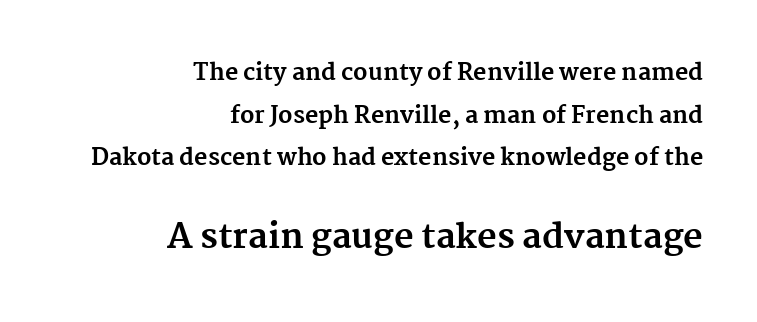
Old-style or modern, the face here clearly has serifs. Letters rest on an invisible, unmarked baseline. Each glyph is drawn with heavy, bold strokes. Does the copy run flush right? Yes — the right margin is perfectly even. This is the regular roman posture of the typeface. The tracking reads as untouched default to a designer's eye.
